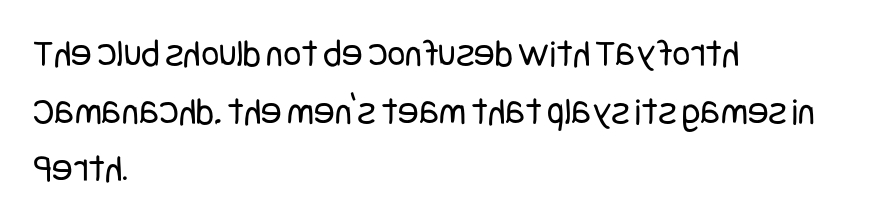
Characters remain perfectly vertical along every line. To sum up the face: it is a sans, with no serifs. Caption: standard tracking, unaltered. Casual observation: everything's shoved over to the left. Stroke thickness stays within the range of a standard reading face or lighter. Only glyphs here, with clear space below each row.
